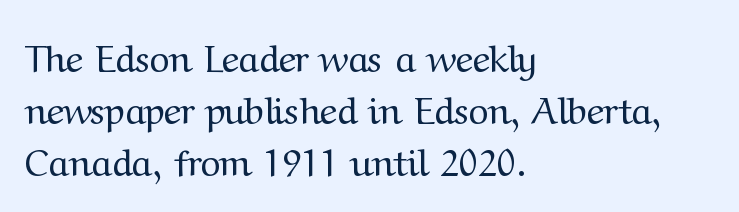
Glyph-to-glyph distance matches everyday printed text. Whoever set this chose a conventional vertical rhythm. Weight: not bold — regular or lighter. You could not count columns in this text — the font is proportionally spaced. Upright lettering throughout. The baseline area is clear.
